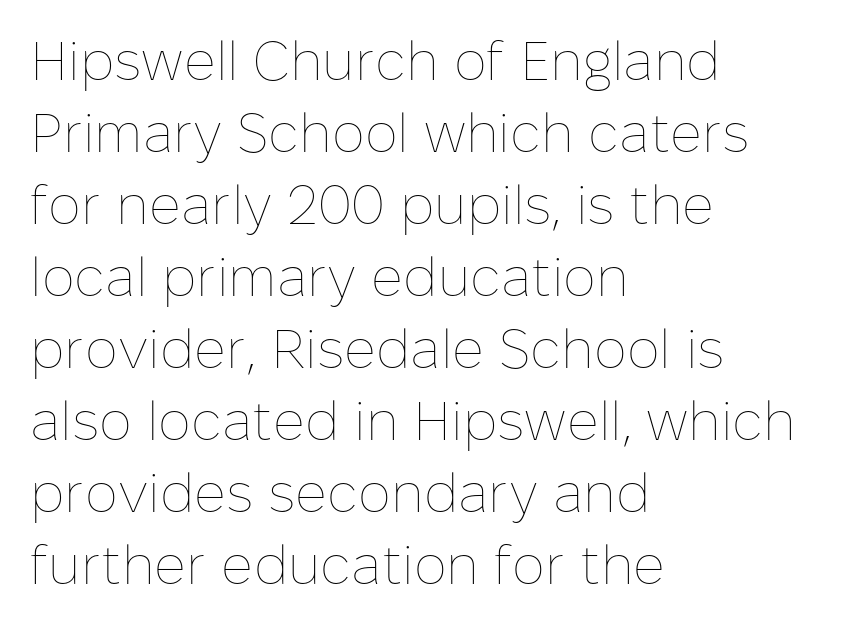
Each word holds together tightly as a unit, with standard inter-letter gaps. Decoration check: the copy has no underline. Each letter keeps its own natural width here, so spacing adapts to shape. The lines in this sample share a left origin and differ only in where they stop. It's the straight-up-and-down kind of type.
